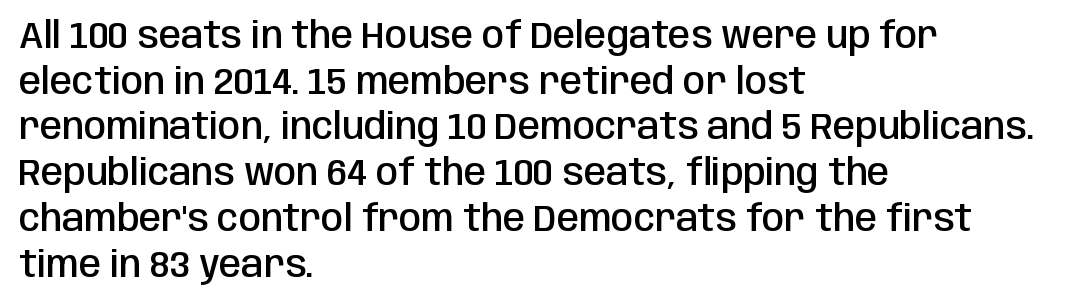
Q: Is the text bold? A: Semi-bold.
Q: Is the text italic (slanted)? A: No, it is upright.
Q: Is the typeface a serif or a sans-serif typeface? A: Sans-serif.
Q: Is the text underlined? A: No.
Q: How is the paragraph aligned? A: Left-aligned.
Q: Is the spacing between letters normal or unusually wide? A: Normal.
Q: Is the spacing between lines tight, normal or loose? A: Normal.
Q: Width (condensed, normal, or wide)? A: Condensed.
Q: Stroke contrast? A: Low.
Q: x-height? A: Large.
Q: Monospaced? A: No.
